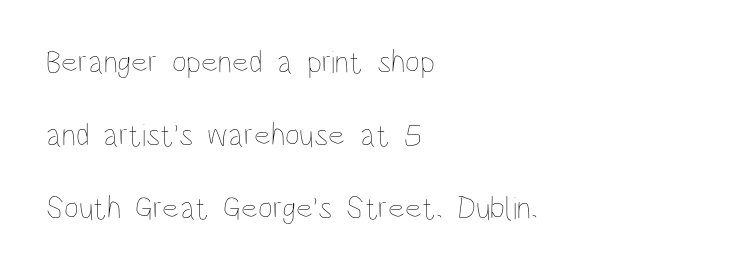
{"italic": "no", "bold": "no", "weight": "thin", "width": "condensed", "stroke_contrast": "low", "x_height": "large", "monospaced": "no", "underline": "no", "align": "left", "line_spacing": "loose", "line_spacing_ratio": 2.28, "letter_spacing": "normal", "letter_spacing_em": 0.0, "glyph_px": 32}
